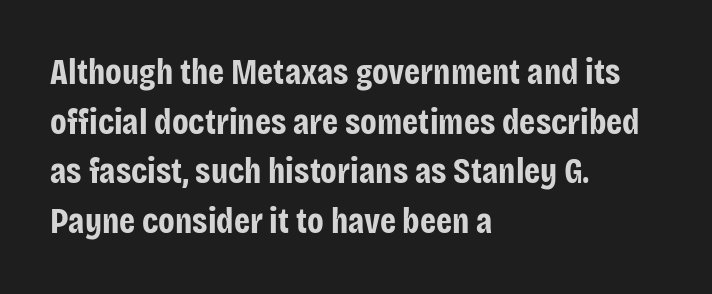
The image shows 36 px bold, condensed sans-serif type, upright; set left-aligned, normal line spacing (1.38x), normal letter spacing, not underlined; low stroke contrast and a large x-height.
